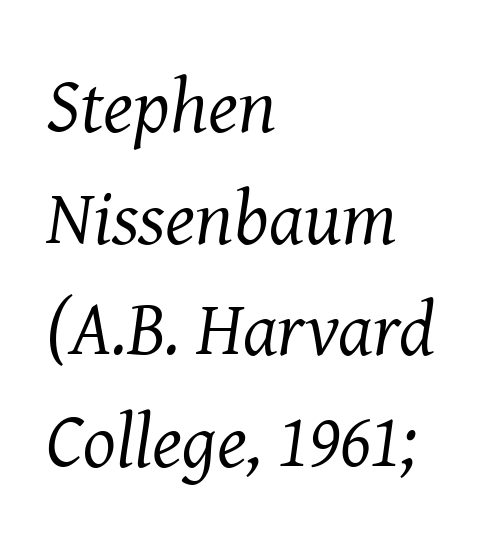
Q: Is the text bold? A: No.
Q: Is the text italic (slanted)? A: Yes, it leans right by about 8 degrees.
Q: Is the typeface a serif or a sans-serif typeface? A: Serif.
Q: Is the text underlined? A: No.
Q: How is the paragraph aligned? A: Left-aligned.
Q: Is the spacing between letters normal or unusually wide? A: Normal.
Q: Is the spacing between lines tight, normal or loose? A: Normal.
Q: Width (condensed, normal, or wide)? A: Normal.
Q: Stroke contrast? A: Medium.
Q: x-height? A: Medium.
Q: Monospaced? A: No.
